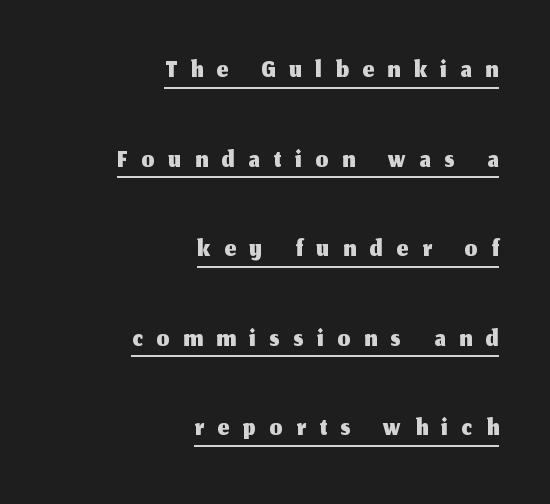
{"serif": "no", "italic": "no", "width": "normal", "stroke_contrast": "medium", "x_height": "medium", "monospaced": "no", "underline": "yes", "align": "right", "line_spacing": "loose", "line_spacing_ratio": 2.24, "letter_spacing": "wide", "letter_spacing_em": 0.35, "glyph_px": 40}
